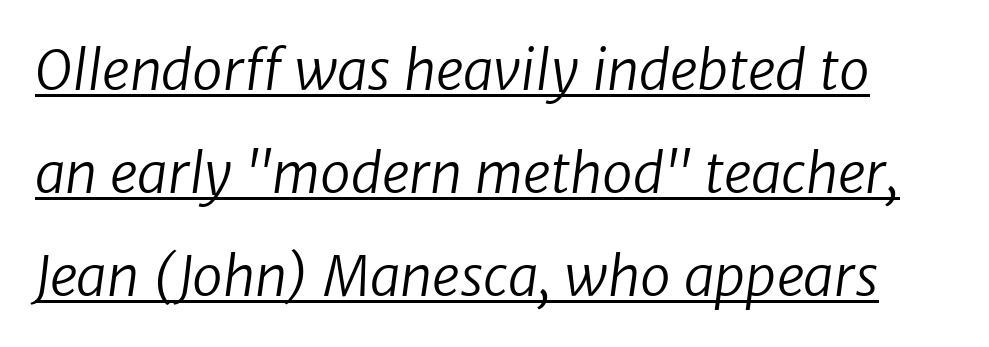
{"serif": "no", "bold": "no", "weight": "regular", "width": "normal", "stroke_contrast": "low", "x_height": "medium", "monospaced": "no", "underline": "yes", "line_spacing_ratio": 1.87, "letter_spacing": "normal", "letter_spacing_em": 0.0, "glyph_px": 55}
